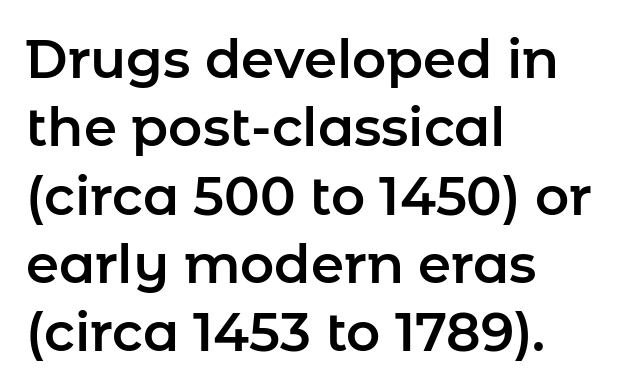
Q: Is the text italic (slanted)? A: No, it is upright.
Q: Is the typeface a serif or a sans-serif typeface? A: Sans-serif.
Q: Is the text underlined? A: No.
Q: How is the paragraph aligned? A: Left-aligned.
Q: Is the spacing between letters normal or unusually wide? A: Normal.
Q: Is the spacing between lines tight, normal or loose? A: Normal.
Q: Width (condensed, normal, or wide)? A: Normal.
Q: Stroke contrast? A: Low.
Q: x-height? A: Medium.
Q: Monospaced? A: No.
